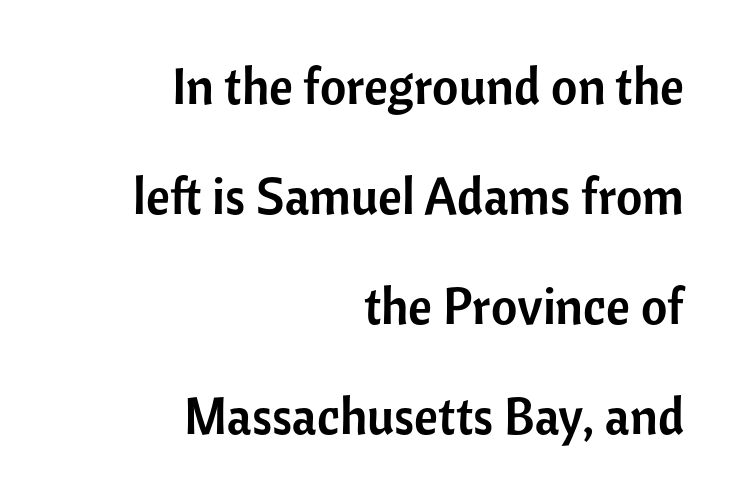
Q: Is the text italic (slanted)? A: No, it is upright.
Q: Is the typeface a serif or a sans-serif typeface? A: Sans-serif.
Q: Is the text underlined? A: No.
Q: How is the paragraph aligned? A: Right-aligned.
Q: Is the spacing between letters normal or unusually wide? A: Normal.
Q: Is the spacing between lines tight, normal or loose? A: Loose.
Q: Width (condensed, normal, or wide)? A: Normal.
Q: Stroke contrast? A: Low.
Q: x-height? A: Medium.
Q: Monospaced? A: No.
